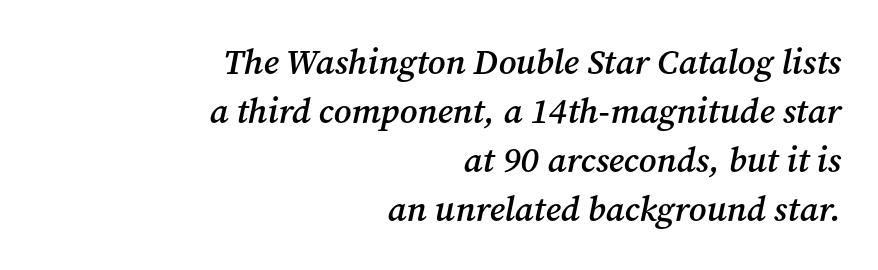
A serif font was chosen for this passage. The setting favours the right margin, as signatures and pull-quotes sometimes do. Compared with typical body copy, the letter spacing here is the same. Note the varied advance widths — an 'i' is clearly narrower than an 'm'. Every letter is mildly thick-stroked: semibold rather than bold. Type without underlining.
